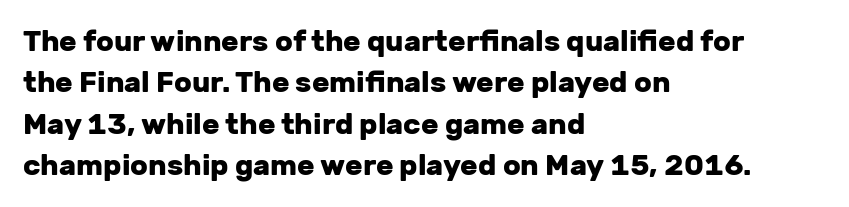
Examine the stroke ends and you'll find no serifs. The letters stand straight up with perfectly vertical stems. On the weight axis this lands at bold, roughly 700. Note the varied advance widths — an 'i' is clearly narrower than an 'm'. Typeset ragged right — the left edge is the straight one. Anything drawn beneath the words? Only blank space.
